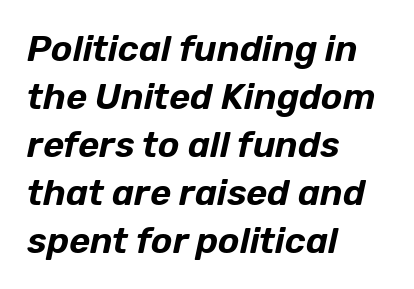
The typesetter chose a ragged-right arrangement here. The horizontal fit of the characters is conventional and even. Successive baselines arrive at the customary interval. The foot of each line stays bare and open.
